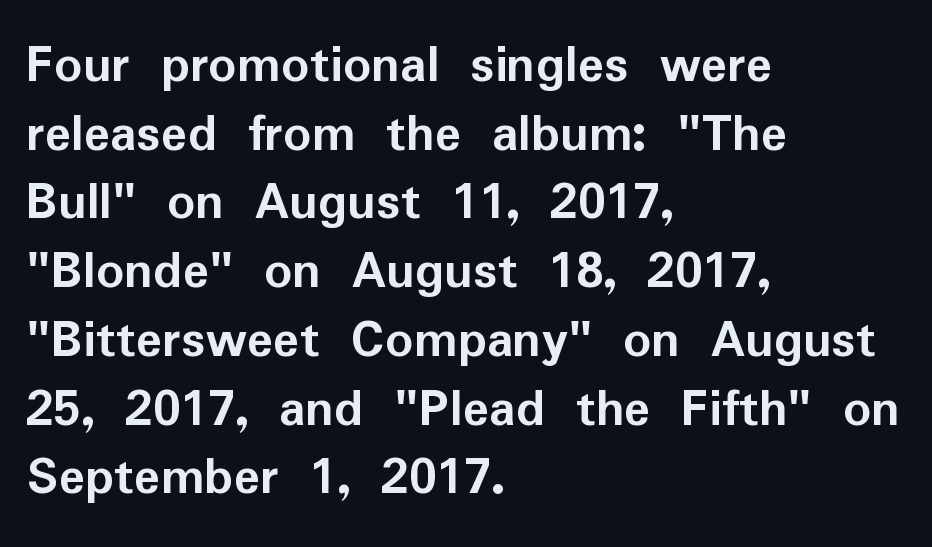
Q: Is the text bold? A: Yes.
Q: Is the text italic (slanted)? A: No, it is upright.
Q: Is the typeface a serif or a sans-serif typeface? A: Sans-serif.
Q: Is the text underlined? A: No.
Q: How is the paragraph aligned? A: Left-aligned.
Q: Is the spacing between letters normal or unusually wide? A: Normal.
Q: Is the spacing between lines tight, normal or loose? A: Normal.
Q: Width (condensed, normal, or wide)? A: Normal.
Q: Stroke contrast? A: Low.
Q: x-height? A: Medium.
Q: Monospaced? A: No.
